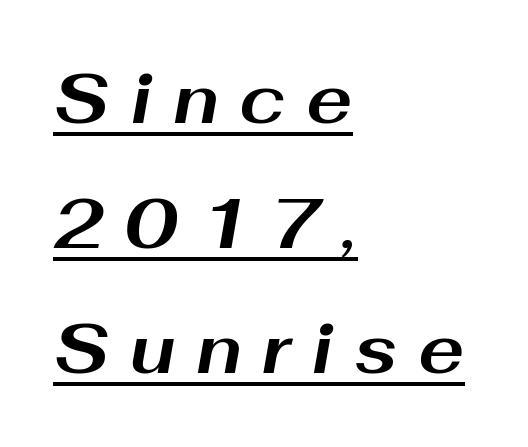
In designer terms, the underline attribute is active on this setting. Stroke thickness is high; the sample reads as a true bold. Spacing verdict: proportional, widths tailored to each character. Is the letter spacing exaggerated? Yes — the characters are pushed far apart. Looking at the ascenders, they clearly lean.
